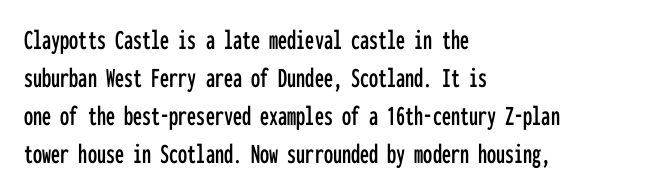
{"serif": "no", "italic": "no", "width": "condensed", "stroke_contrast": "low", "x_height": "medium", "monospaced": "yes", "underline": "no", "align": "left", "line_spacing": "normal", "line_spacing_ratio": 1.31, "letter_spacing": "normal", "letter_spacing_em": 0.0, "glyph_px": 29}
